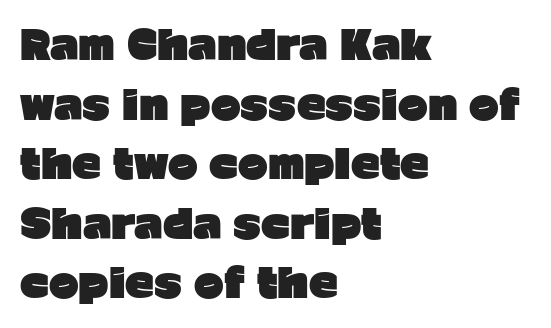
The characters display no serif detailing; their extremities are plain. Descenders hang freely into open space. Visually the block forms a straight wall on the left and a jagged coastline on the right. These lines carry a lot of weight — the face is fully bold. It's the straight-up-and-down kind of type. Nothing unusual about the tracking: characters are spaced as the font intends.
